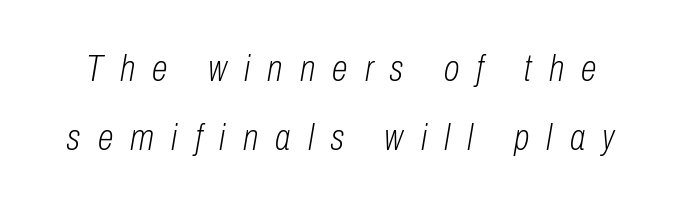
The image shows 36 px light, condensed type, italic (leaning right); set loose line spacing (1.93x), unusually wide letter spacing (+0.48 em), not underlined; low stroke contrast and a medium x-height.
